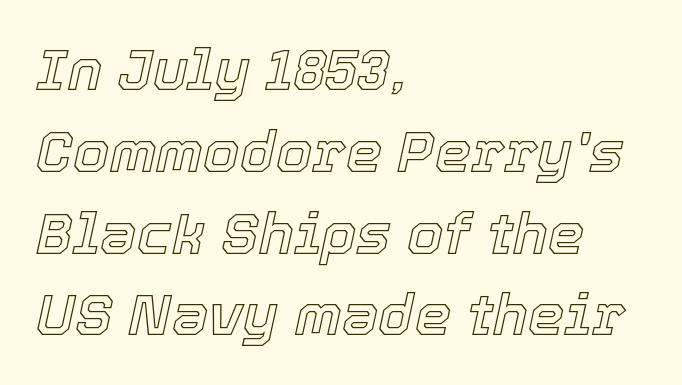
Q: Is the text italic (slanted)? A: Yes, it leans right by about 12 degrees.
Q: Is the text underlined? A: No.
Q: How is the paragraph aligned? A: Left-aligned.
Q: Is the spacing between letters normal or unusually wide? A: Normal.
Q: Is the spacing between lines tight, normal or loose? A: Normal.
Q: Width (condensed, normal, or wide)? A: Normal.
Q: x-height? A: Medium.
Q: Monospaced? A: No.
